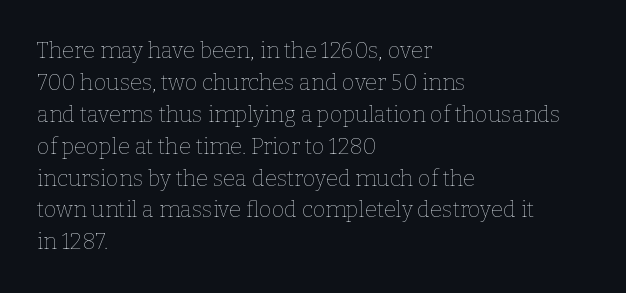
The image shows 22 px text type, upright; set left-aligned, normal line spacing (1.45x), normal letter spacing, not underlined.
